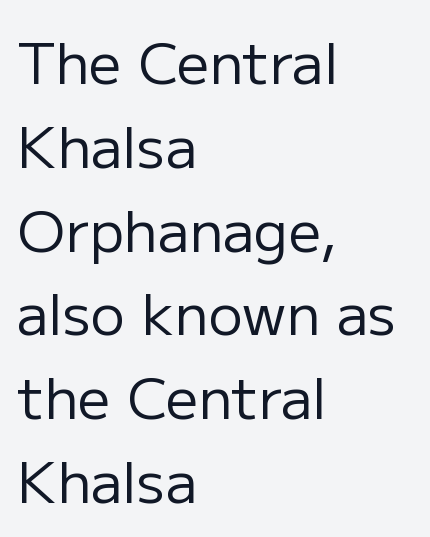
The image shows 57 px regular-weight sans-serif type, upright; set left-aligned, normal line spacing (1.47x), normal letter spacing, not underlined; low stroke contrast and a medium x-height.
